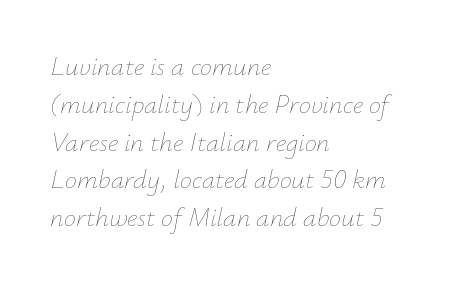
Q: Is the text bold? A: No.
Q: Is the text italic (slanted)? A: Yes, it leans right by about 12 degrees.
Q: Is the text underlined? A: No.
Q: How is the paragraph aligned? A: Left-aligned.
Q: Is the spacing between letters normal or unusually wide? A: Normal.
Q: Is the spacing between lines tight, normal or loose? A: Normal.
